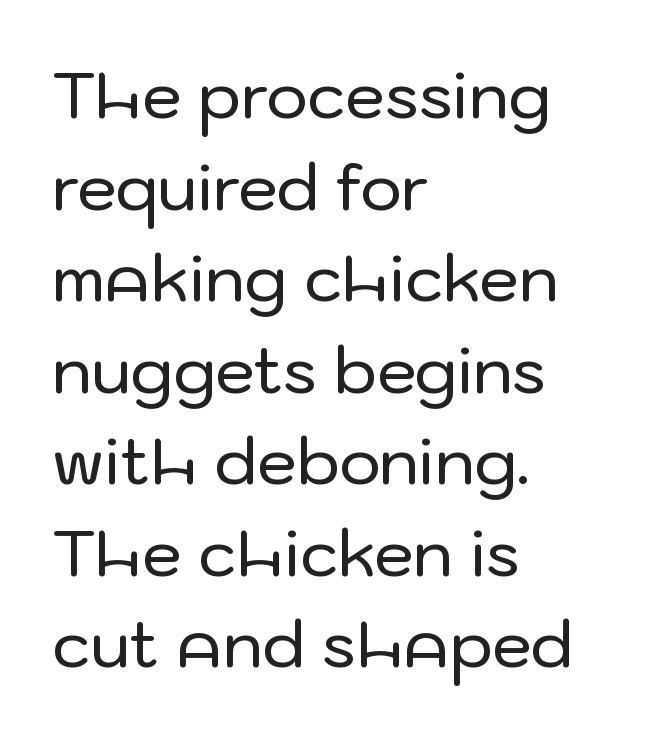
The font's upright variant was chosen for this text. Observe the absence of serifs on each vertical stroke in this sample. The face used here is proportionally spaced, like ordinary book or web type. The strip under each line holds only bare page.
